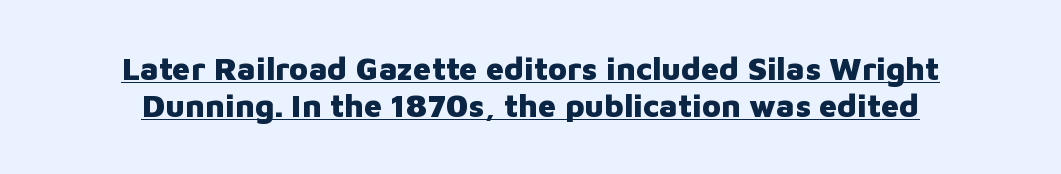
The image shows 32 px heavy sans-serif type, upright; set centered, line spacing 1.16x, normal letter spacing, underlined; low stroke contrast and a medium x-height.
